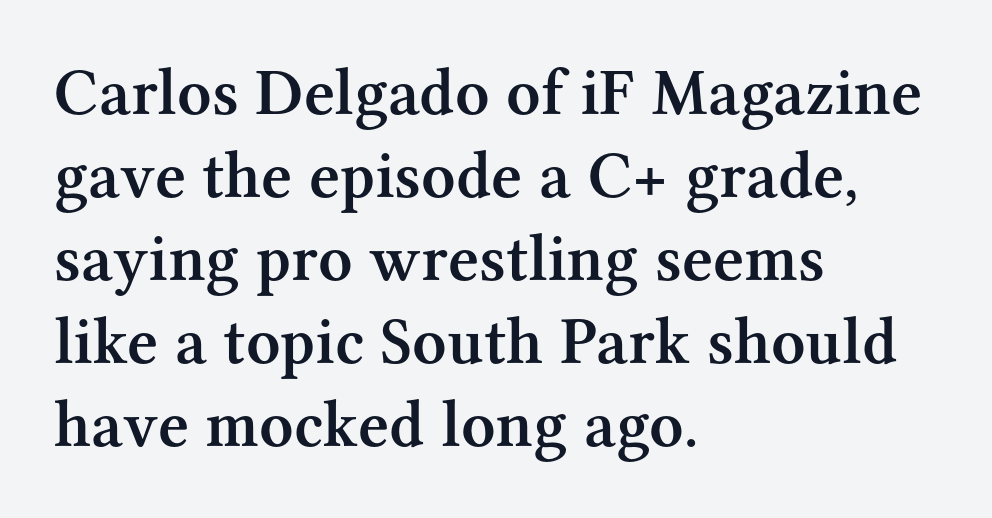
{"serif": "yes", "italic": "no", "bold": "semi", "weight": "semibold", "width": "normal", "stroke_contrast": "medium", "x_height": "medium", "monospaced": "no", "underline": "no", "align": "left", "line_spacing_ratio": 1.24, "letter_spacing": "normal", "letter_spacing_em": 0.0, "glyph_px": 67}
